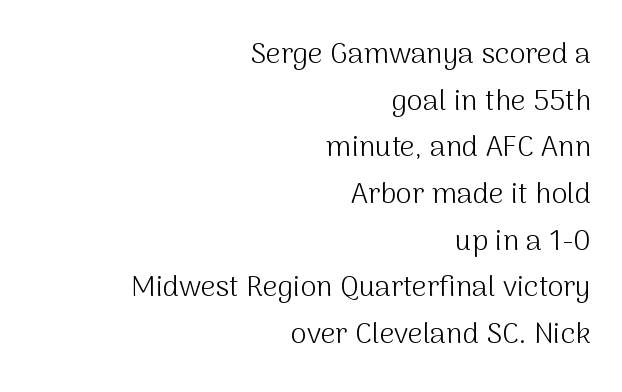
{"serif": "no", "italic": "no", "bold": "no", "weight": "light", "width": "normal", "stroke_contrast": "medium", "x_height": "medium", "monospaced": "no", "underline": "no", "align": "right", "line_spacing": "normal", "line_spacing_ratio": 1.61, "letter_spacing": "normal", "letter_spacing_em": 0.0, "glyph_px": 29}
